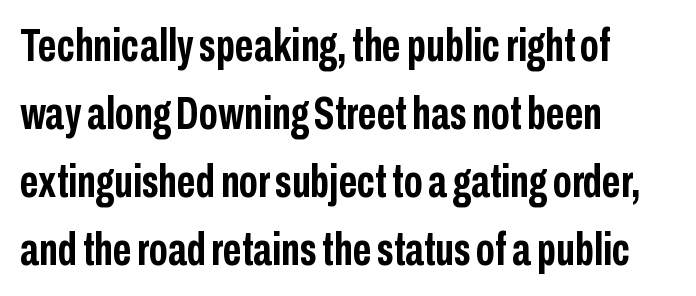
{"serif": "no", "italic": "no", "bold": "yes", "weight": "semibold", "width": "condensed", "stroke_contrast": "low", "x_height": "medium", "monospaced": "no", "underline": "no", "align": "left", "line_spacing": "normal", "line_spacing_ratio": 1.48, "letter_spacing": "normal", "letter_spacing_em": 0.0, "glyph_px": 46}
